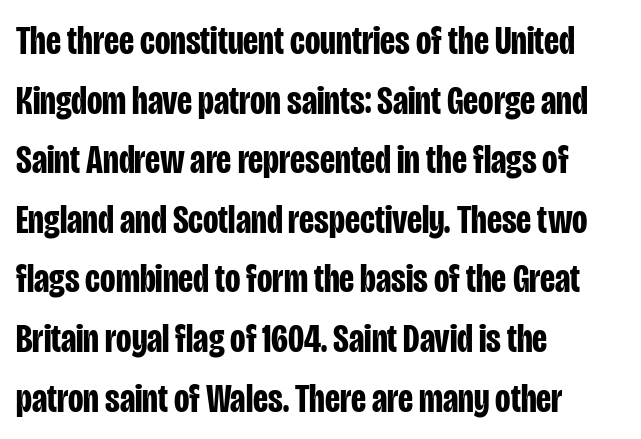
{"serif": "no", "italic": "no", "bold": "yes", "weight": "bold", "width": "condensed", "stroke_contrast": "low", "x_height": "large", "monospaced": "no", "underline": "no", "align": "left", "line_spacing": "normal", "line_spacing_ratio": 1.49, "letter_spacing": "normal", "letter_spacing_em": 0.0, "glyph_px": 40}
